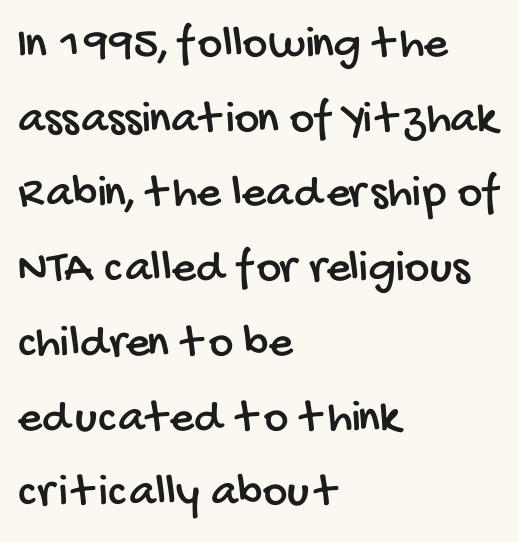
Q: Is the typeface a serif or a sans-serif typeface? A: Sans-serif.
Q: Is the text underlined? A: No.
Q: How is the paragraph aligned? A: Left-aligned.
Q: Is the spacing between letters normal or unusually wide? A: Normal.
Q: Is the spacing between lines tight, normal or loose? A: Normal.
Q: Width (condensed, normal, or wide)? A: Condensed.
Q: Stroke contrast? A: Low.
Q: x-height? A: Large.
Q: Monospaced? A: No.
